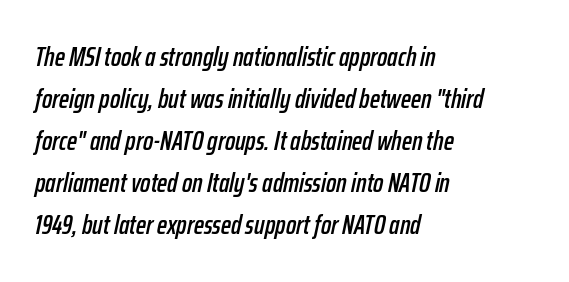
Q: Is the text italic (slanted)? A: Yes, it leans right by about 12 degrees.
Q: Is the text underlined? A: No.
Q: How is the paragraph aligned? A: Left-aligned.
Q: Is the spacing between letters normal or unusually wide? A: Normal.
Q: Is the spacing between lines tight, normal or loose? A: Normal.
